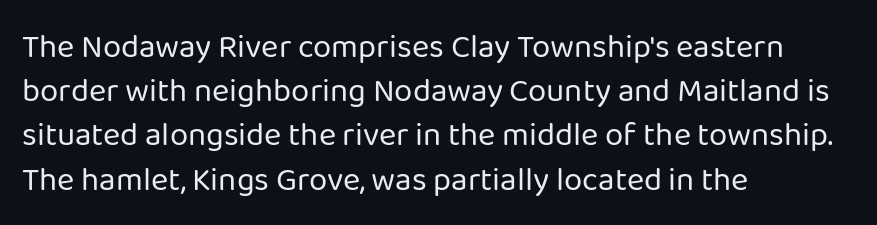
{"serif": "no", "italic": "no", "bold": "no", "weight": "regular", "width": "normal", "stroke_contrast": "low", "x_height": "medium", "monospaced": "no", "underline": "no", "align": "left", "line_spacing": "normal", "line_spacing_ratio": 1.34, "letter_spacing": "normal", "letter_spacing_em": 0.0, "glyph_px": 33}
